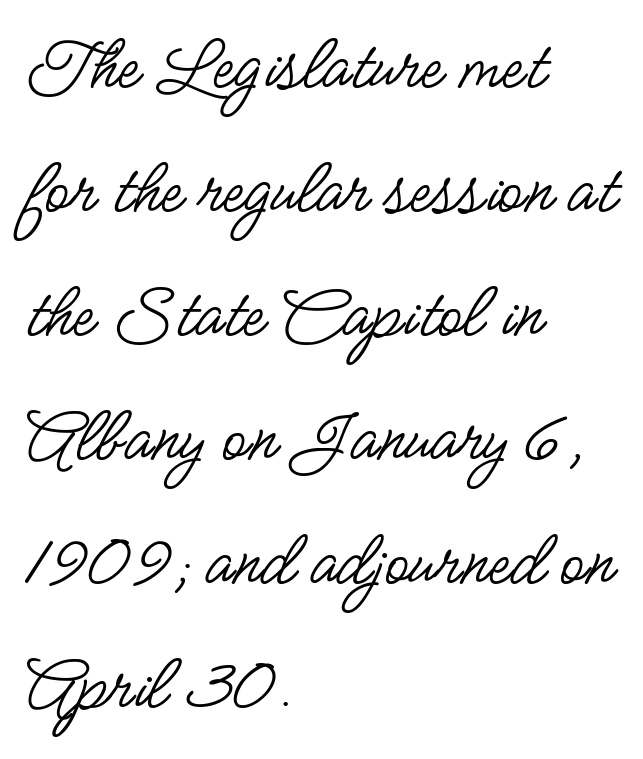
Looks like regular typesetting: each glyph gets only the width it needs. How would I describe the line gaps? Plain and ordinary. These lines are composed in type without serifs. The rendering keeps characters at their native spacing.
